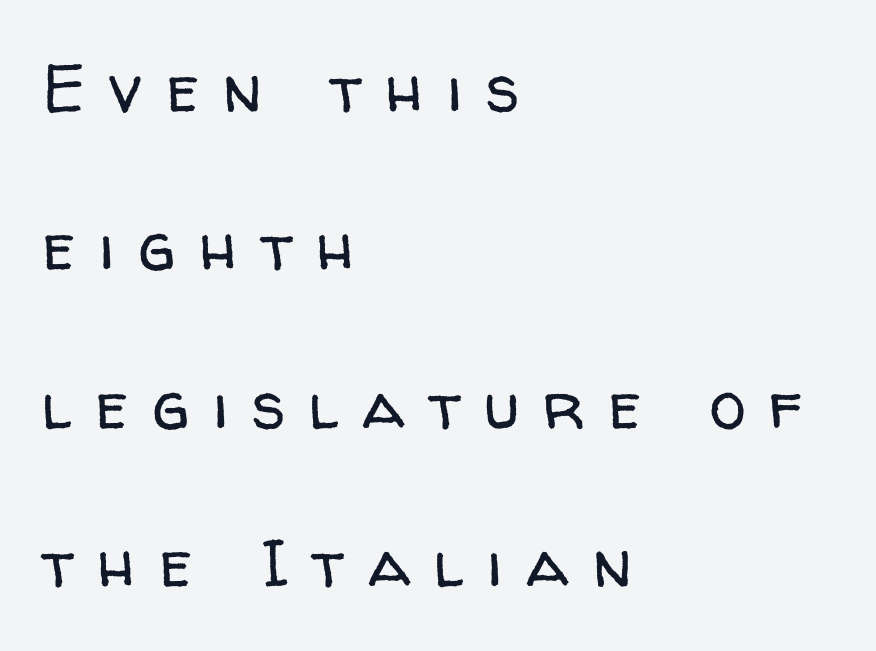
Q: Is the text bold? A: No.
Q: Is the text italic (slanted)? A: No, it is upright.
Q: Is the typeface a serif or a sans-serif typeface? A: Sans-serif.
Q: Is the text underlined? A: No.
Q: How is the paragraph aligned? A: Left-aligned.
Q: Is the spacing between letters normal or unusually wide? A: Unusually wide.
Q: Is the spacing between lines tight, normal or loose? A: Loose.
Q: Width (condensed, normal, or wide)? A: Normal.
Q: Stroke contrast? A: Low.
Q: x-height? A: Medium.
Q: Monospaced? A: No.
